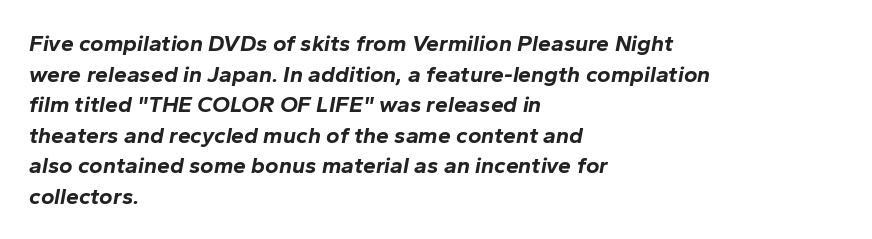
{"italic": "yes", "lean": "right", "slant_degrees": 10, "bold": "yes", "underline": "no", "align": "left", "line_spacing": "normal", "line_spacing_ratio": 1.33, "letter_spacing": "normal", "letter_spacing_em": 0.0, "glyph_px": 23}
